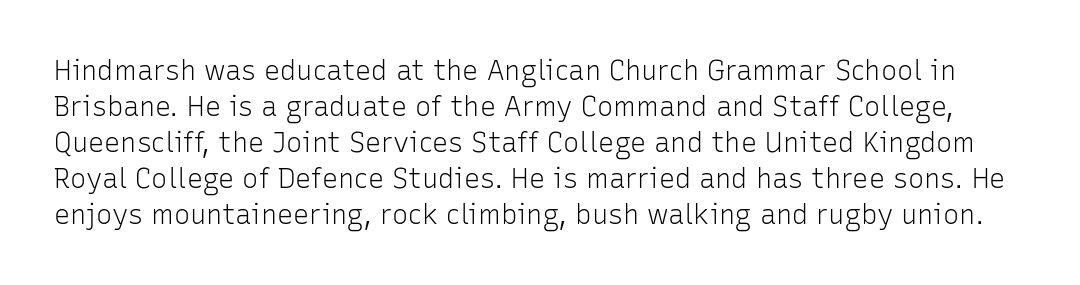
The image shows 27 px text type, upright; set normal line spacing (1.33x), normal letter spacing, not underlined.
